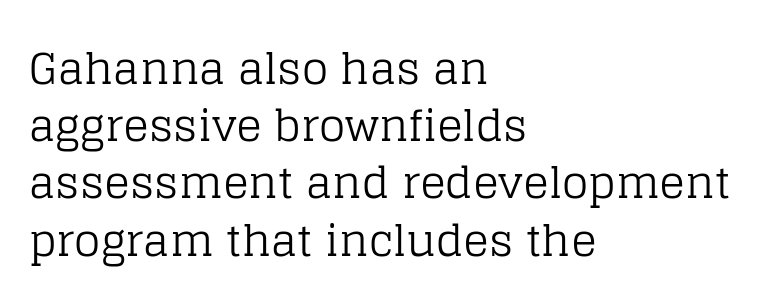
Notice how descenders clear the ascenders below comfortably — that's standard leading. Vertical stems look standard width or narrower in stroke. Bare-footed words on every line. Rendered with straight, roman letterforms. Unlike a clean sans, this face finishes its strokes with serifs.
